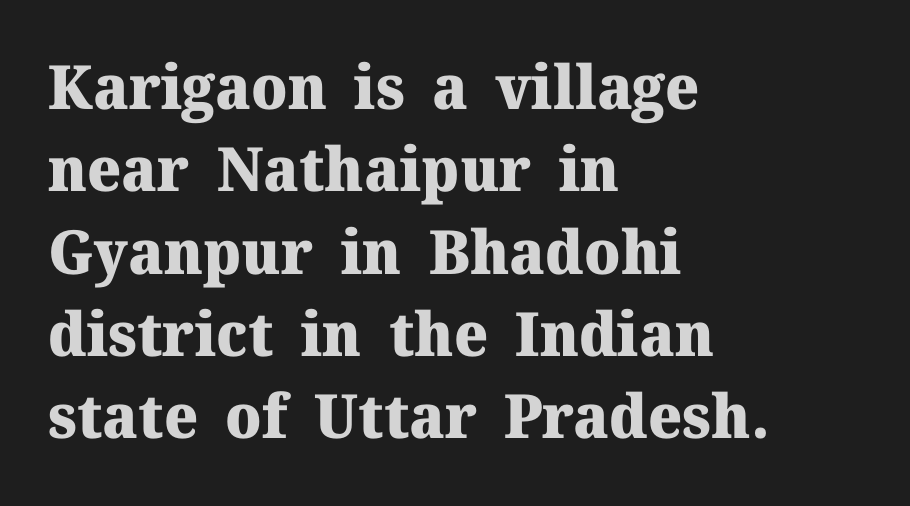
Character widths vary here, with narrow letters taking less room than wide ones. The paragraph has a hard left edge and a soft right edge. A typesetter would call this leading conventional body-copy spacing. The letters carry serifs — small finishing strokes at the ends of their stems. Tall strokes in this sample are plumb rather than angled. The string is rendered with underlining switched off.
